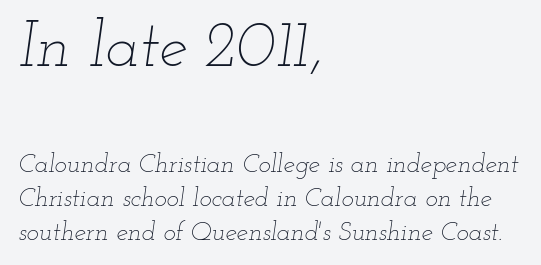
{"italic": "yes", "lean": "right", "slant_degrees": 12, "bold": "no", "weight": "thin", "width": "wide", "stroke_contrast": "low", "x_height": "small", "monospaced": "no", "underline": "no", "align": "left", "line_spacing": "normal", "line_spacing_ratio": 1.3, "letter_spacing": "normal", "letter_spacing_em": 0.0, "larger_block": "first", "size_ratio": 2.46, "glyph_px": 64}
